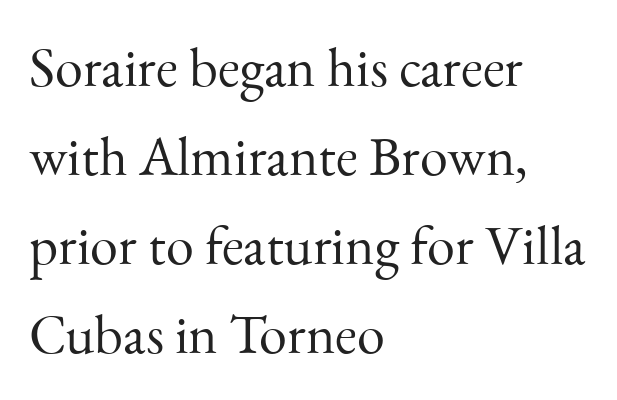
No word sits above an underline. Weight class: somewhere from thin through regular. Notice how descenders clear the ascenders below comfortably — that's standard leading. The gaps between neighbouring characters are ordinary and unremarkable.
